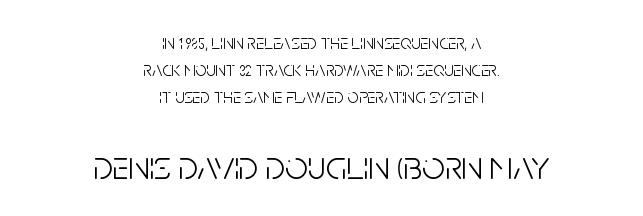
The image shows 40 px light, condensed sans-serif type, upright; set centered, normal line spacing (1.35x), normal letter spacing, not underlined; the second (bottom) block is 2.0x larger; low stroke contrast and a large x-height.
